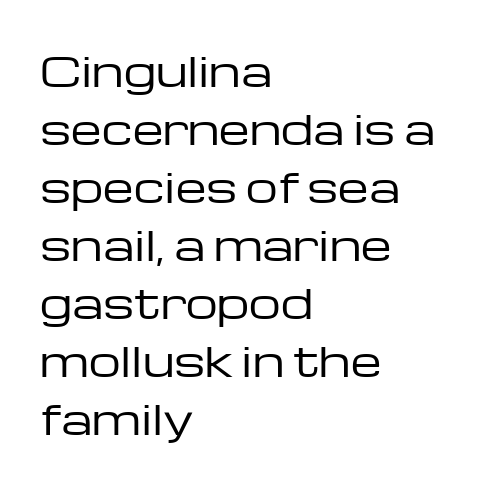
The image shows 40 px regular-weight, wide sans-serif type, upright; set left-aligned, normal line spacing (1.45x), normal letter spacing, not underlined; low stroke contrast and a medium x-height.
